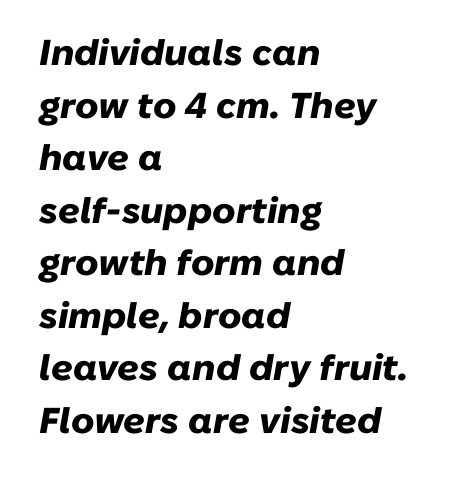
Where is the straight margin? On the left. Does the lettering tilt? It does — this is italic. Only glyphs here, with clear space below each row. What stands out about the letter spacing? Nothing — it is the standard amount. Notice how descenders clear the ascenders below comfortably — that's standard leading. I'd describe the lettering as bold — thick and assertive.
